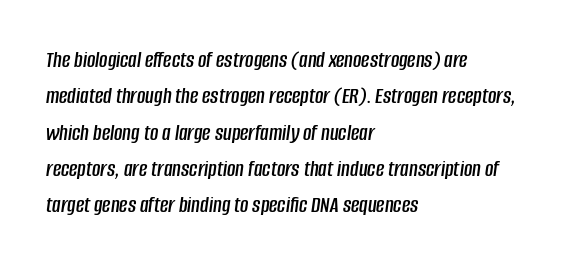
What stands out about the letter spacing? Nothing — it is the standard amount. This rendering features lettering with no underline. Casual observation: everything's shoved over to the left. The typography opts for an oblique posture over an upright one.
